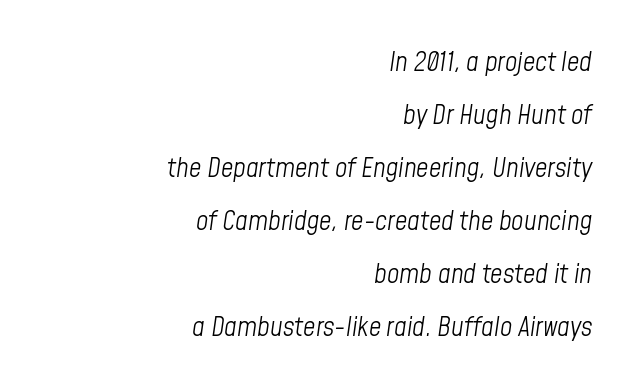
The image shows 27 px text type, italic (leaning right); set right-aligned, loose line spacing (1.96x), normal letter spacing, not underlined.
